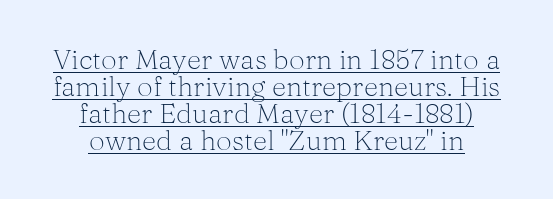
Q: Is the text bold? A: No.
Q: Is the text italic (slanted)? A: No, it is upright.
Q: Is the typeface a serif or a sans-serif typeface? A: Serif.
Q: Is the text underlined? A: Yes.
Q: How is the paragraph aligned? A: Centered.
Q: Is the spacing between letters normal or unusually wide? A: Normal.
Q: Is the spacing between lines tight, normal or loose? A: Tight.
Q: Width (condensed, normal, or wide)? A: Normal.
Q: Stroke contrast? A: Medium.
Q: x-height? A: Medium.
Q: Monospaced? A: No.
